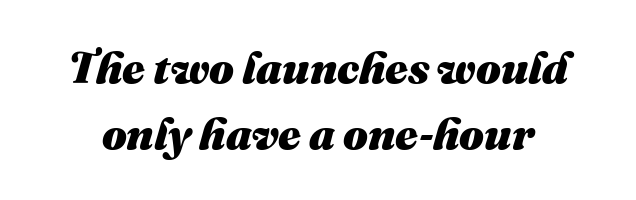
Vertical spacing — default. Students, this is bold: see how much ink each stroke carries. Nobody drew a line under any word here. The typography opts for an oblique posture over an upright one.
